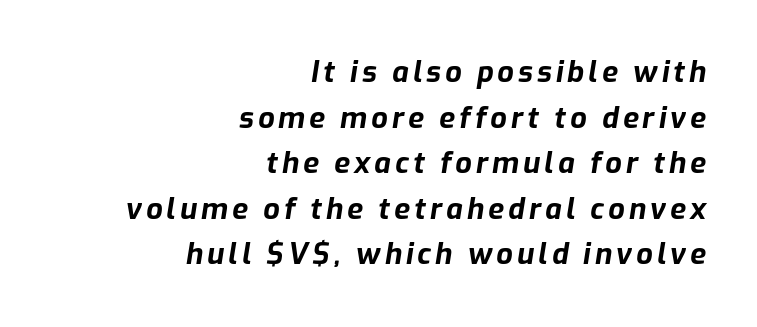
The image shows 29 px bold type, italic (leaning right); set right-aligned, normal line spacing (1.57x), not underlined; low stroke contrast and a medium x-height.
